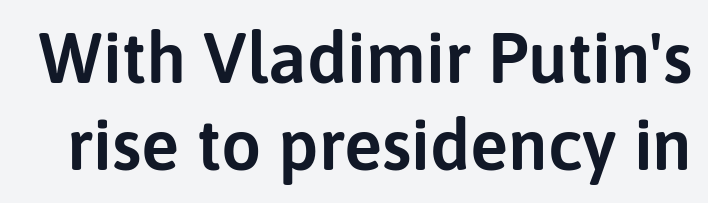
The image shows 71 px sans-serif type, upright; set line spacing 1.23x, normal letter spacing, not underlined; low stroke contrast and a medium x-height.
